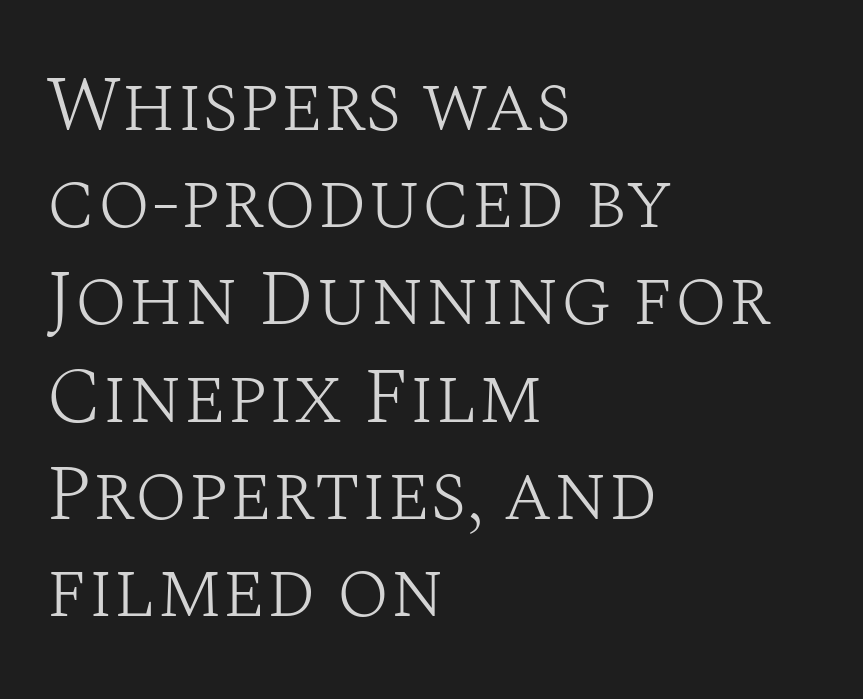
The image shows 79 px light serif type, upright; set left-aligned, line spacing 1.23x, normal letter spacing, not underlined; medium stroke contrast and a large x-height.
